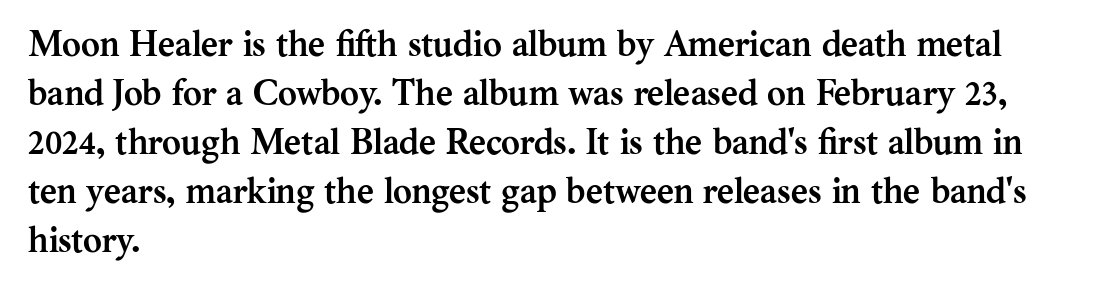
Q: Is the text bold? A: Yes.
Q: Is the text italic (slanted)? A: No, it is upright.
Q: Is the typeface a serif or a sans-serif typeface? A: Serif.
Q: Is the text underlined? A: No.
Q: How is the paragraph aligned? A: Left-aligned.
Q: Is the spacing between letters normal or unusually wide? A: Normal.
Q: Is the spacing between lines tight, normal or loose? A: Normal.
Q: Width (condensed, normal, or wide)? A: Normal.
Q: Stroke contrast? A: Medium.
Q: x-height? A: Medium.
Q: Monospaced? A: No.
